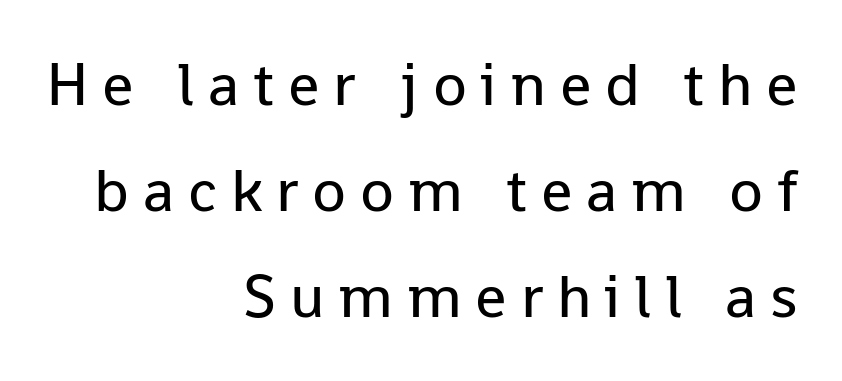
Q: Is the text bold? A: No.
Q: Is the text italic (slanted)? A: No, it is upright.
Q: Is the typeface a serif or a sans-serif typeface? A: Sans-serif.
Q: Is the text underlined? A: No.
Q: How is the paragraph aligned? A: Right-aligned.
Q: Is the spacing between letters normal or unusually wide? A: Unusually wide.
Q: Width (condensed, normal, or wide)? A: Normal.
Q: Stroke contrast? A: Low.
Q: x-height? A: Medium.
Q: Monospaced? A: No.
